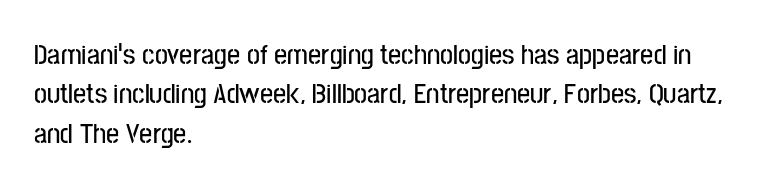
Q: Is the text italic (slanted)? A: No, it is upright.
Q: Is the typeface a serif or a sans-serif typeface? A: Sans-serif.
Q: Is the text underlined? A: No.
Q: How is the paragraph aligned? A: Left-aligned.
Q: Is the spacing between letters normal or unusually wide? A: Normal.
Q: Is the spacing between lines tight, normal or loose? A: Normal.
Q: Width (condensed, normal, or wide)? A: Condensed.
Q: Stroke contrast? A: Low.
Q: x-height? A: Medium.
Q: Monospaced? A: No.
